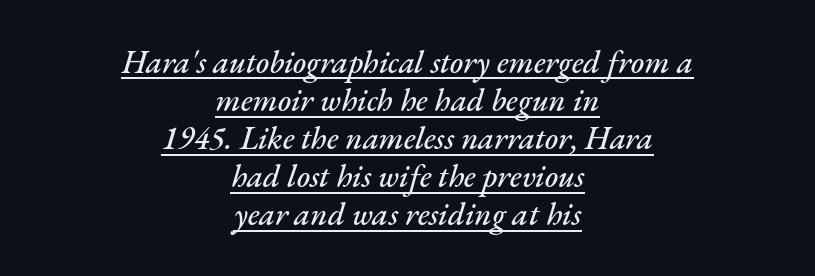
{"italic": "yes", "lean": "right", "slant_degrees": 17, "width": "normal", "stroke_contrast": "medium", "x_height": "small", "monospaced": "no", "underline": "yes", "align": "center", "line_spacing_ratio": 1.19, "letter_spacing": "normal", "letter_spacing_em": 0.0, "glyph_px": 32}
